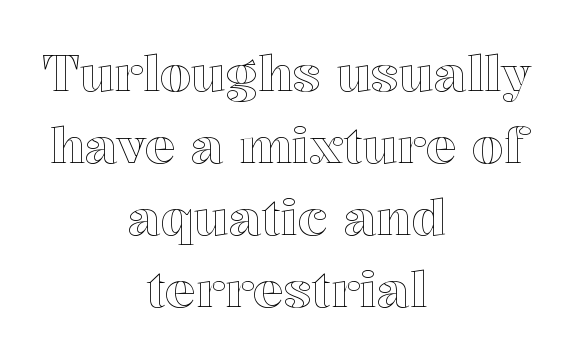
Q: Is the text italic (slanted)? A: No, it is upright.
Q: Is the text underlined? A: No.
Q: How is the paragraph aligned? A: Centered.
Q: Is the spacing between letters normal or unusually wide? A: Normal.
Q: Is the spacing between lines tight, normal or loose? A: Normal.
Q: Width (condensed, normal, or wide)? A: Normal.
Q: x-height? A: Medium.
Q: Monospaced? A: No.
